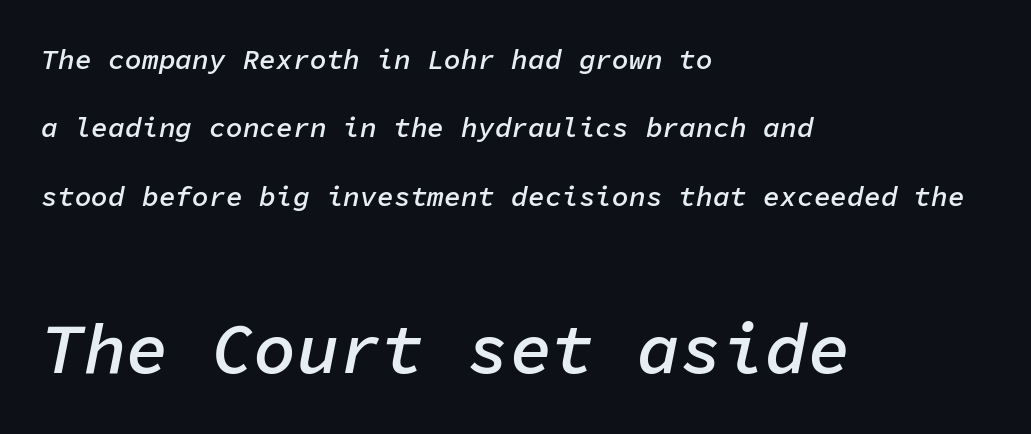
The image shows 71 px semibold type, italic (leaning right), monospaced; set left-aligned, loose line spacing (2.44x), normal letter spacing, not underlined; the second (bottom) block is 2.54x larger; low stroke contrast and a medium x-height.
